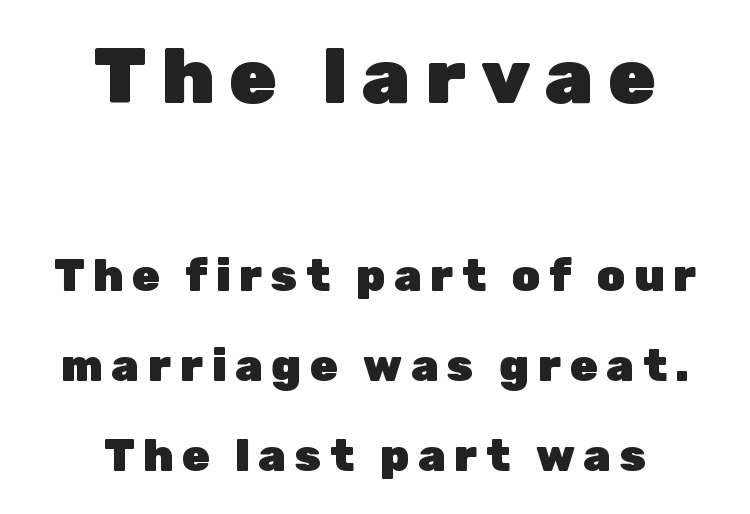
{"serif": "no", "italic": "no", "bold": "yes", "weight": "heavy", "width": "normal", "stroke_contrast": "low", "x_height": "medium", "monospaced": "no", "underline": "no", "align": "center", "line_spacing": "loose", "line_spacing_ratio": 2.0, "larger_block": "first", "size_ratio": 1.73, "glyph_px": 78}
